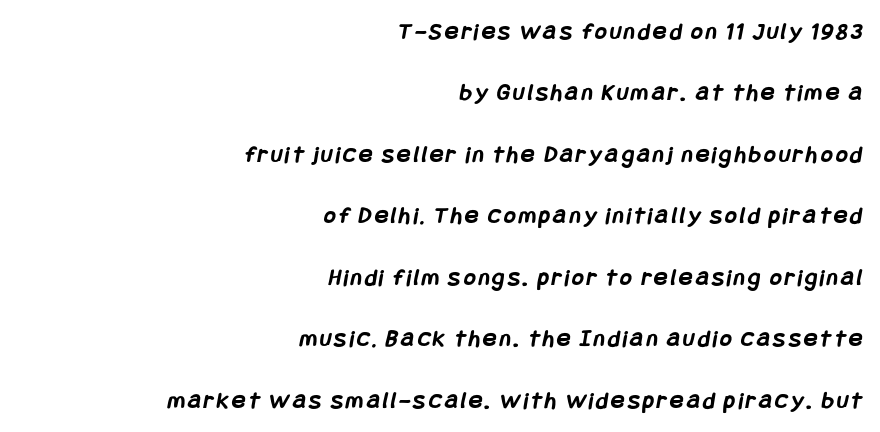
{"bold": "yes", "underline": "no", "align": "right", "line_spacing": "loose", "line_spacing_ratio": 2.46, "glyph_px": 25}
